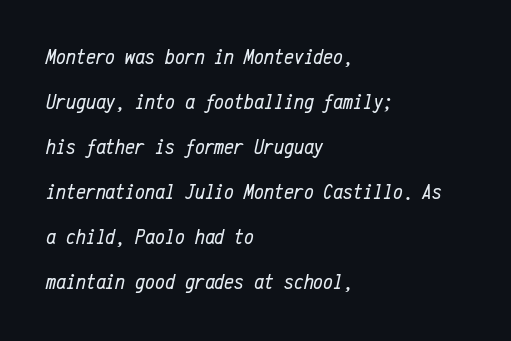
Q: Is the text bold? A: No.
Q: Is the text italic (slanted)? A: Yes, it leans right by about 12 degrees.
Q: Is the text underlined? A: No.
Q: How is the paragraph aligned? A: Left-aligned.
Q: Is the spacing between letters normal or unusually wide? A: Normal.
Q: Is the spacing between lines tight, normal or loose? A: Loose.
